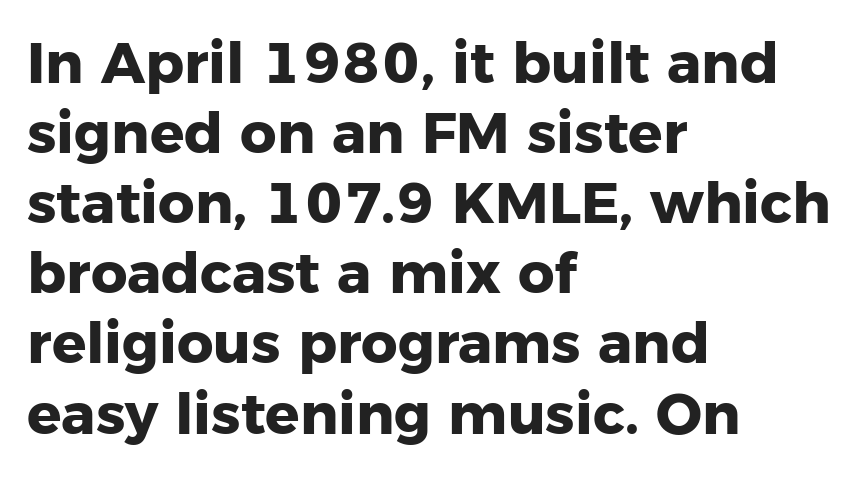
{"serif": "no", "italic": "no", "bold": "yes", "weight": "heavy", "width": "normal", "stroke_contrast": "low", "x_height": "medium", "monospaced": "no", "underline": "no", "align": "left", "line_spacing_ratio": 1.23, "letter_spacing": "normal", "letter_spacing_em": 0.0, "glyph_px": 57}
